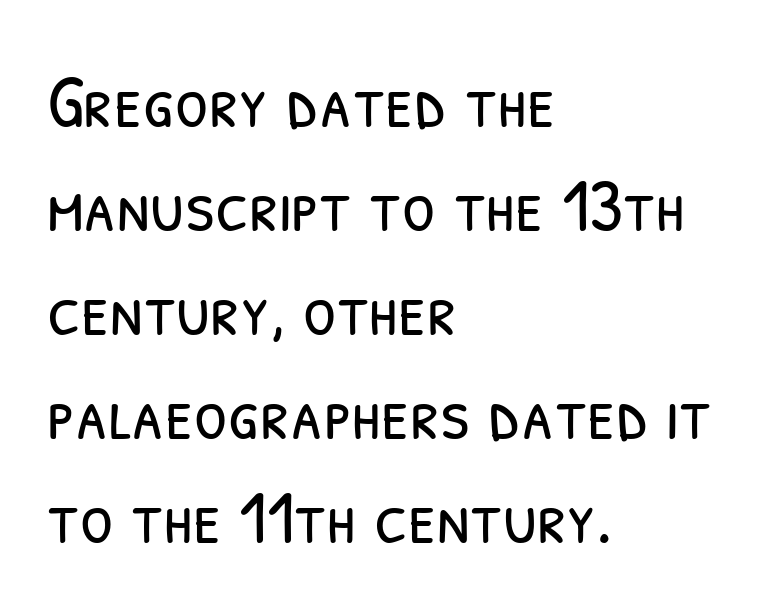
The passage shown is typed in a proportional face where columns would drift. Descender tails drop into unmarked territory. Does the leading feel generous? No, just average. This sample is left-justified, so line endings fall wherever the words run out. The letters look calm and open, with moderate or lighter stems. Default kerning and tracking; the words read as compact shapes.
